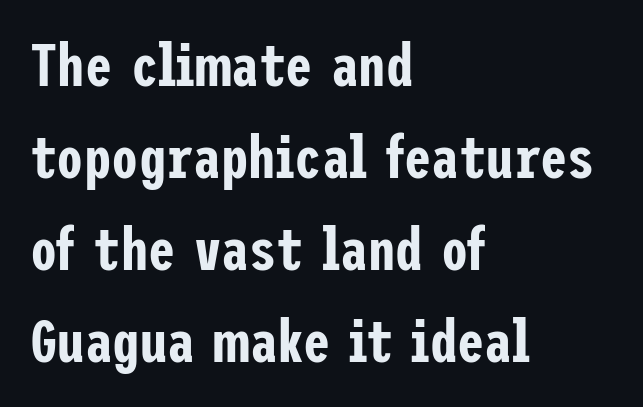
Honestly, the letter spacing is just normal — you wouldn't notice it. Line spacing here is normal. Caption: multi-line text, flush left, ragged right. The words here are not underlined. Every stem runs plumb, perpendicular to the baseline. Grotesque or geometric, the face here clearly has no serifs.
